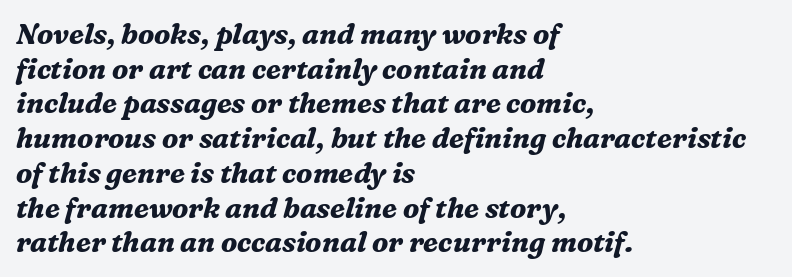
Q: Is the text bold? A: Yes.
Q: Is the text italic (slanted)? A: Yes, it leans right by about 16 degrees.
Q: Is the typeface a serif or a sans-serif typeface? A: Serif.
Q: Is the text underlined? A: No.
Q: How is the paragraph aligned? A: Left-aligned.
Q: Is the spacing between letters normal or unusually wide? A: Normal.
Q: Width (condensed, normal, or wide)? A: Normal.
Q: Stroke contrast? A: Medium.
Q: x-height? A: Medium.
Q: Monospaced? A: No.
